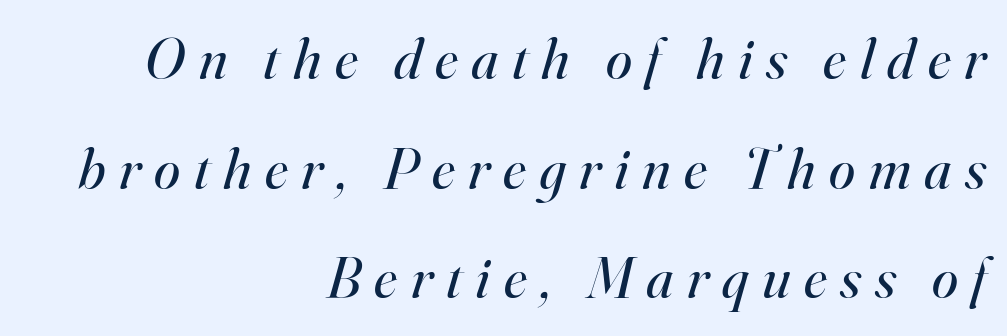
The image shows 59 px regular-weight serif type, italic (leaning right); set right-aligned, line spacing 1.86x, unusually wide letter spacing (+0.23 em), not underlined; high stroke contrast and a small x-height.
